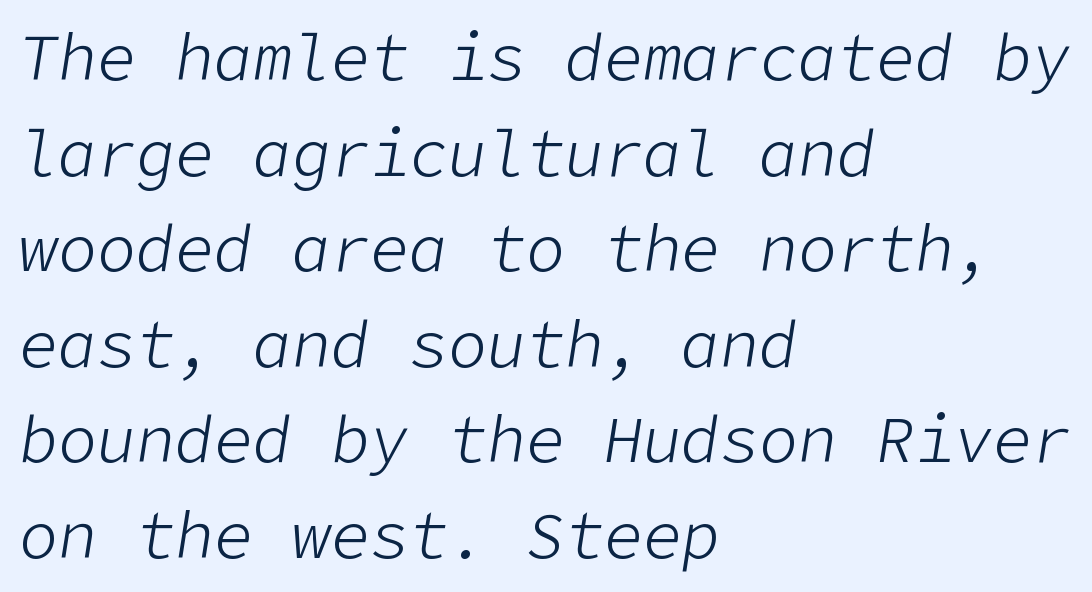
{"italic": "yes", "lean": "right", "slant_degrees": 9, "bold": "no", "weight": "light", "width": "normal", "stroke_contrast": "low", "x_height": "medium", "underline": "no", "align": "left", "line_spacing": "normal", "line_spacing_ratio": 1.47, "letter_spacing": "normal", "letter_spacing_em": 0.0, "glyph_px": 65}
